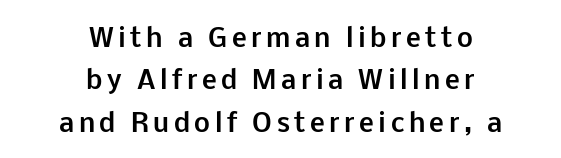
Q: Is the text bold? A: Yes.
Q: Is the text italic (slanted)? A: No, it is upright.
Q: Is the text underlined? A: No.
Q: How is the paragraph aligned? A: Centered.
Q: Is the spacing between lines tight, normal or loose? A: Normal.
